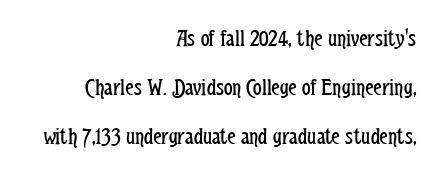
{"italic": "no", "bold": "no", "underline": "no", "align": "right", "line_spacing": "loose", "line_spacing_ratio": 2.05, "letter_spacing": "normal", "letter_spacing_em": 0.0, "glyph_px": 24}
